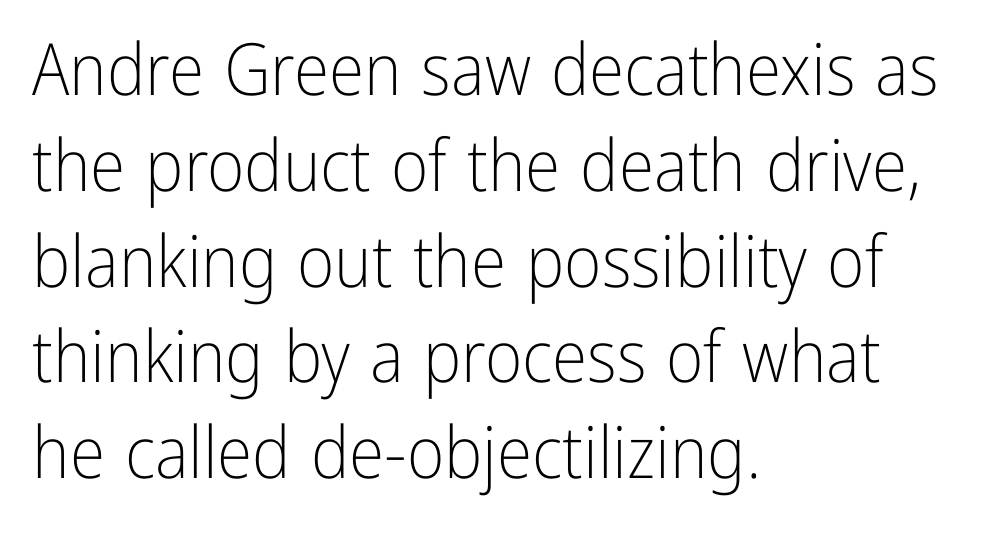
{"serif": "no", "italic": "no", "bold": "no", "weight": "light", "width": "condensed", "stroke_contrast": "low", "x_height": "medium", "monospaced": "no", "underline": "no", "align": "left", "line_spacing": "normal", "line_spacing_ratio": 1.33, "letter_spacing": "normal", "letter_spacing_em": 0.0, "glyph_px": 72}
